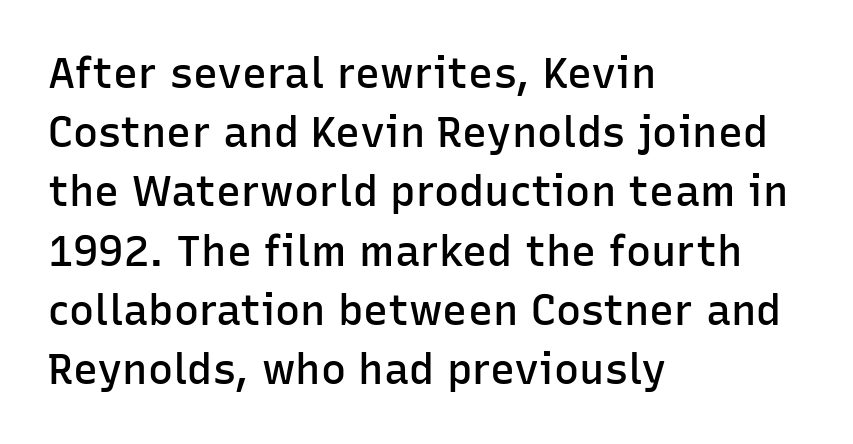
The rendering shows plain stroke endings on the letterforms — a sans-serif design. Reading down the column, the eye jumps a familiar distance to each next line. This sample has the flowing, uneven cadence of proportional lettering. Caption: multi-line text, flush left, ragged right. This sample uses an upright cut, with every glyph sitting square on the baseline. The area under the type is left untouched.
